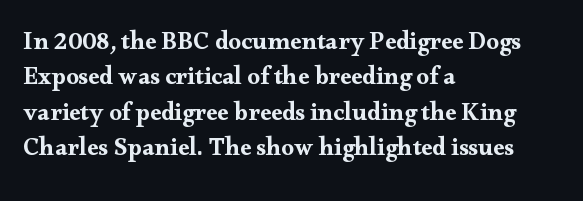
{"italic": "no", "underline": "no", "align": "left", "line_spacing": "normal", "line_spacing_ratio": 1.42, "letter_spacing": "normal", "letter_spacing_em": 0.0, "glyph_px": 25}
